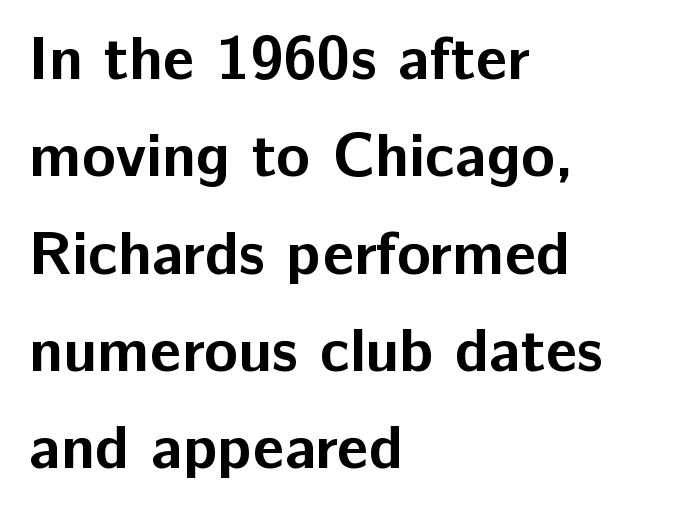
The image shows 62 px bold sans-serif type, upright; set left-aligned, normal line spacing (1.57x), normal letter spacing, not underlined; low stroke contrast and a medium x-height.
